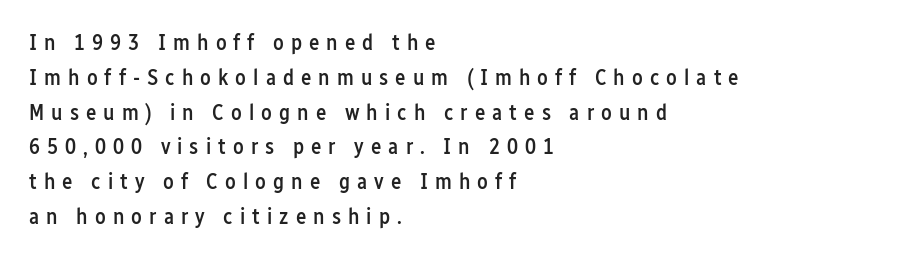
Q: Is the text bold? A: Semi-bold.
Q: Is the text italic (slanted)? A: No, it is upright.
Q: Is the text underlined? A: No.
Q: How is the paragraph aligned? A: Left-aligned.
Q: Is the spacing between letters normal or unusually wide? A: Unusually wide.
Q: Is the spacing between lines tight, normal or loose? A: Normal.
